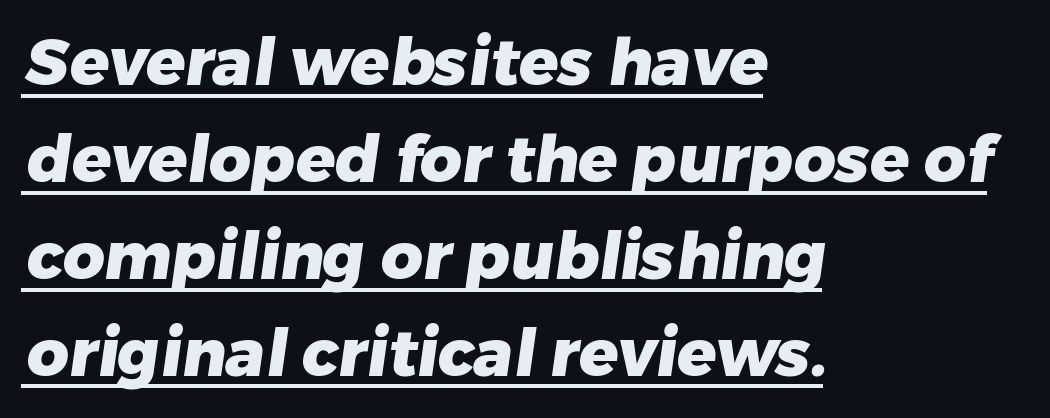
{"serif": "no", "bold": "yes", "weight": "heavy", "width": "normal", "stroke_contrast": "low", "x_height": "medium", "monospaced": "no", "underline": "yes", "align": "left", "line_spacing": "normal", "line_spacing_ratio": 1.49, "letter_spacing": "normal", "letter_spacing_em": 0.0, "glyph_px": 65}
